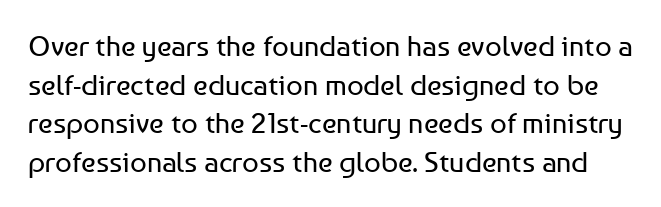
{"serif": "no", "italic": "no", "bold": "no", "weight": "regular", "width": "normal", "stroke_contrast": "low", "x_height": "medium", "monospaced": "no", "underline": "no", "line_spacing": "normal", "line_spacing_ratio": 1.33, "letter_spacing": "normal", "letter_spacing_em": 0.0, "glyph_px": 29}
